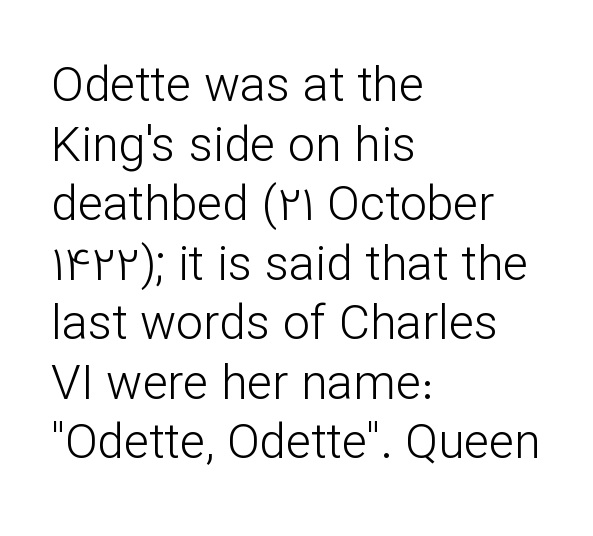
Q: Is the text bold? A: No.
Q: Is the text italic (slanted)? A: No, it is upright.
Q: Is the typeface a serif or a sans-serif typeface? A: Sans-serif.
Q: Is the text underlined? A: No.
Q: How is the paragraph aligned? A: Left-aligned.
Q: Is the spacing between letters normal or unusually wide? A: Normal.
Q: Width (condensed, normal, or wide)? A: Normal.
Q: Stroke contrast? A: Low.
Q: x-height? A: Medium.
Q: Monospaced? A: No.
